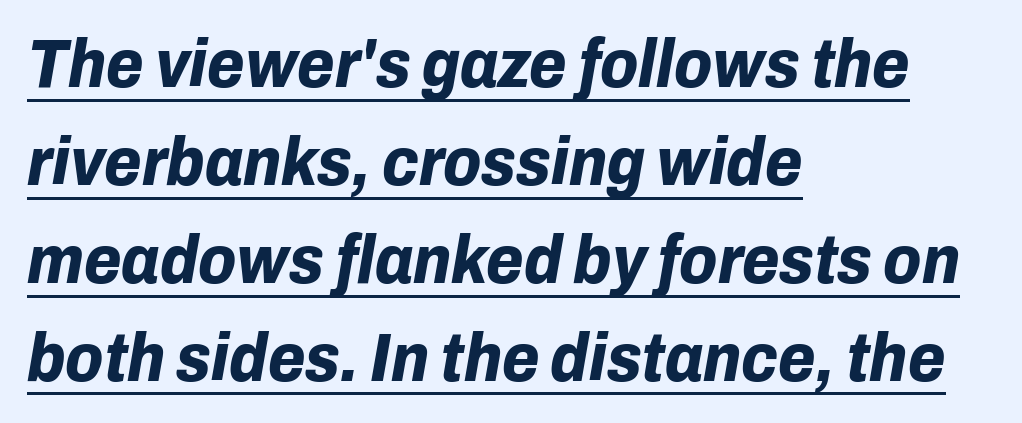
Q: Is the text bold? A: Yes.
Q: Is the text italic (slanted)? A: Yes, it leans right by about 10 degrees.
Q: Is the text underlined? A: Yes.
Q: How is the paragraph aligned? A: Left-aligned.
Q: Is the spacing between letters normal or unusually wide? A: Normal.
Q: Is the spacing between lines tight, normal or loose? A: Normal.
Q: Width (condensed, normal, or wide)? A: Normal.
Q: Stroke contrast? A: Low.
Q: x-height? A: Medium.
Q: Monospaced? A: No.
